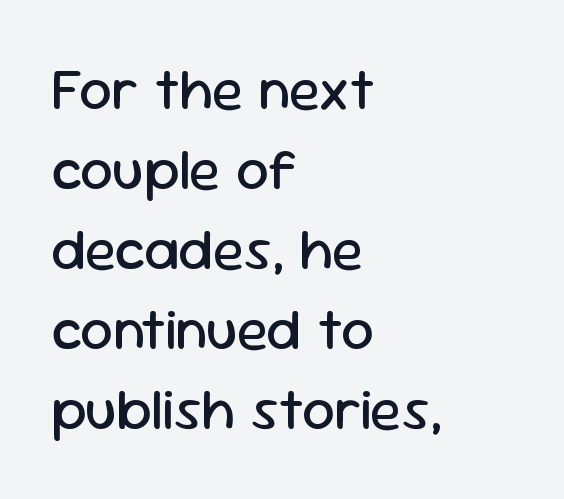
{"serif": "no", "italic": "no", "bold": "no", "weight": "regular", "width": "normal", "stroke_contrast": "low", "x_height": "medium", "monospaced": "no", "underline": "no", "align": "left", "line_spacing": "normal", "line_spacing_ratio": 1.38, "letter_spacing": "normal", "letter_spacing_em": 0.0, "glyph_px": 58}
